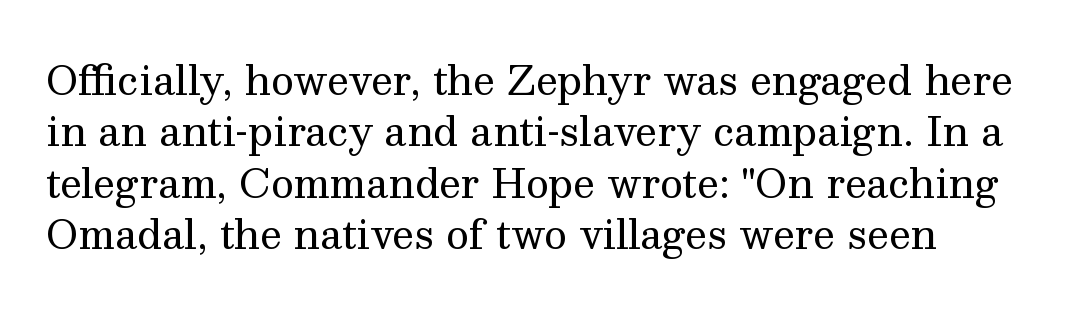
Q: Is the text bold? A: No.
Q: Is the text italic (slanted)? A: No, it is upright.
Q: Is the typeface a serif or a sans-serif typeface? A: Serif.
Q: Is the text underlined? A: No.
Q: Is the spacing between letters normal or unusually wide? A: Normal.
Q: Is the spacing between lines tight, normal or loose? A: Normal.
Q: Width (condensed, normal, or wide)? A: Normal.
Q: Stroke contrast? A: Medium.
Q: x-height? A: Medium.
Q: Monospaced? A: No.
